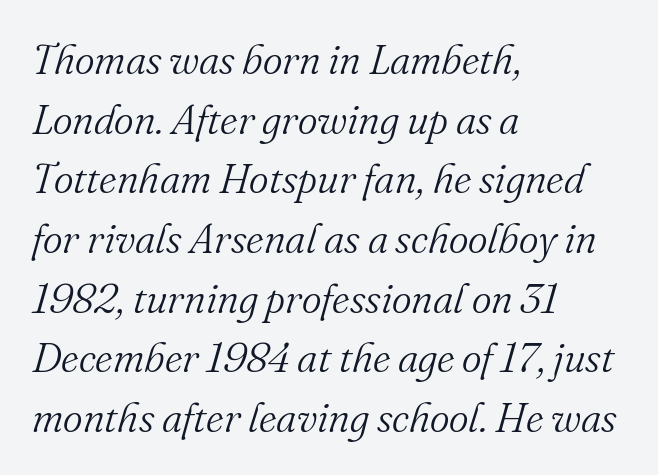
Nobody touched the tracking dial on this one. Clear beneath every line of the passage. Vertical stems look standard width or narrower in stroke. These lines are rendered in a variable-pitch font. The specimen reads as italic at a glance.
